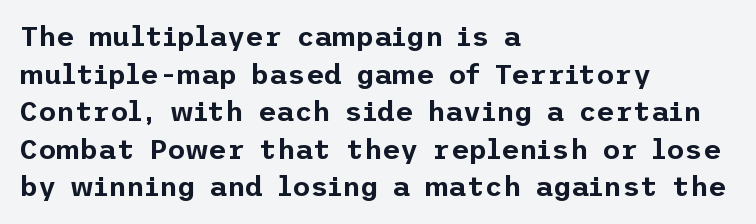
The type is set solid horizontally, with unmodified tracking. The passage shown stacks its lines at a standard gap. Honestly, there is no underline to notice here at all. The font family rendered here belongs to the sans-serif group. Every stem runs plumb, perpendicular to the baseline.
